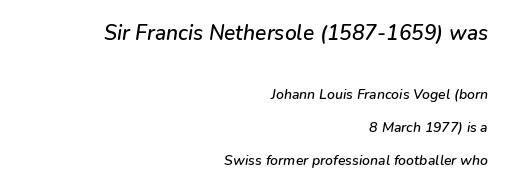
Vertically, the passage feels expansive, rows floating well apart. Character size in the leading block exceeds that of the trailing block. The glyphs look as if they've been sheared to an angle. If you drew a ruler down the right edge, every line would touch it. Lines of text with bare space underneath. Words appear dense and cohesive because spacing is normal.
